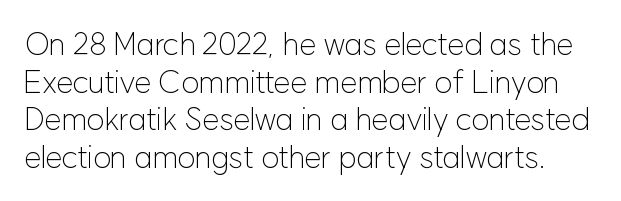
{"serif": "no", "italic": "no", "bold": "no", "weight": "light", "width": "normal", "stroke_contrast": "low", "x_height": "medium", "monospaced": "no", "underline": "no", "line_spacing_ratio": 1.21, "letter_spacing": "normal", "letter_spacing_em": 0.0, "glyph_px": 31}
